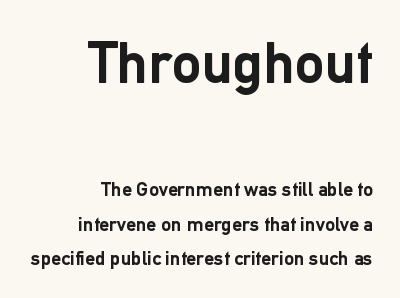
Does the bottom block carry the larger type? No, the top block does. Students, note that the glyphs here touch the page at normal intervals. Leftover space on each line is placed entirely before the opening word. I'd describe the lettering as bold — thick and assertive.
